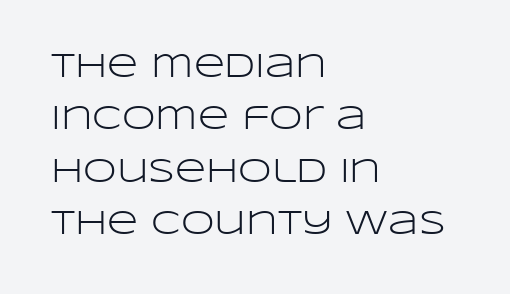
The characters are drawn with everyday or finer stroke widths. These lines are rendered in a variable-pitch font. Look at the bottom of the vertical strokes: they stop flat, with no serifs. A student would call this left alignment; a typographer would say flush left, rag right. The string is rendered with underlining switched off. The horizontal fit of the characters is conventional and even.
